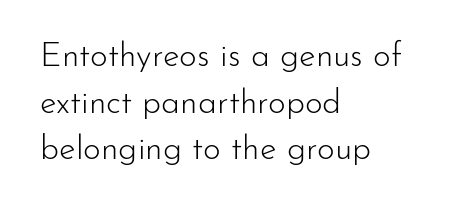
The image shows 34 px light sans-serif type, upright; set left-aligned, normal line spacing (1.37x), normal letter spacing, not underlined; low stroke contrast and a small x-height.
